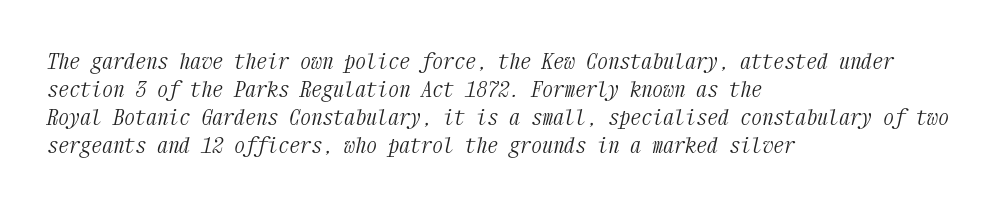
The image shows 22 px text type, italic (leaning right); set left-aligned, normal line spacing (1.27x), normal letter spacing, not underlined.
